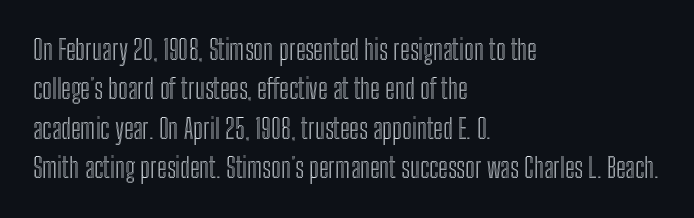
The image shows 27 px text type, upright; set left-aligned, normal line spacing (1.46x), normal letter spacing, not underlined.
